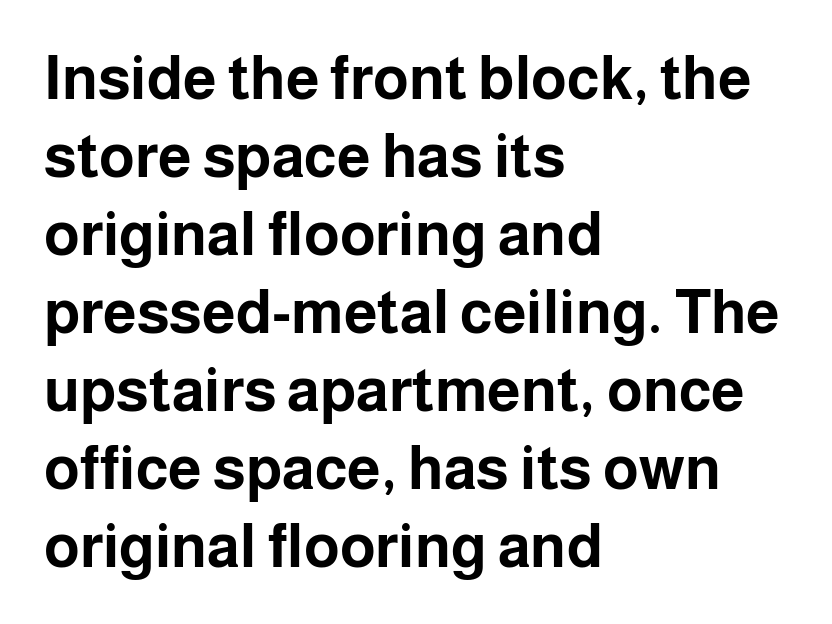
{"serif": "no", "italic": "no", "bold": "yes", "weight": "bold", "width": "normal", "stroke_contrast": "low", "x_height": "medium", "monospaced": "no", "underline": "no", "align": "left", "line_spacing": "normal", "line_spacing_ratio": 1.3, "letter_spacing": "normal", "letter_spacing_em": 0.0, "glyph_px": 60}
